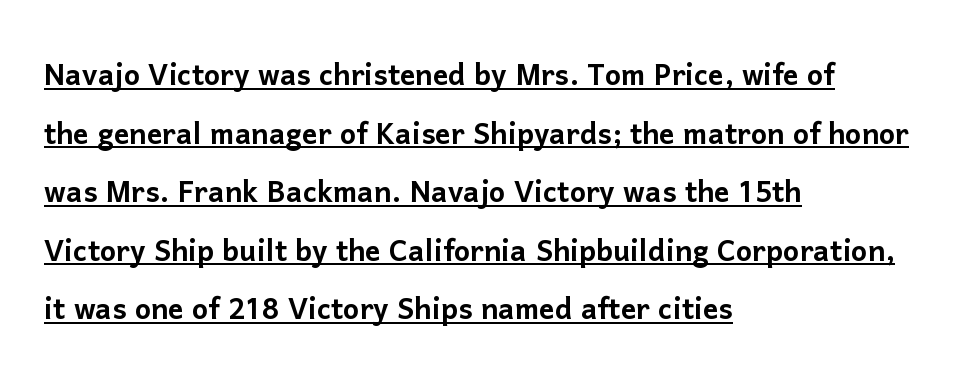
Q: Is the text italic (slanted)? A: No, it is upright.
Q: Is the typeface a serif or a sans-serif typeface? A: Sans-serif.
Q: Is the text underlined? A: Yes.
Q: How is the paragraph aligned? A: Left-aligned.
Q: Is the spacing between letters normal or unusually wide? A: Normal.
Q: Is the spacing between lines tight, normal or loose? A: Normal.
Q: Width (condensed, normal, or wide)? A: Normal.
Q: Stroke contrast? A: Low.
Q: x-height? A: Medium.
Q: Monospaced? A: No.
